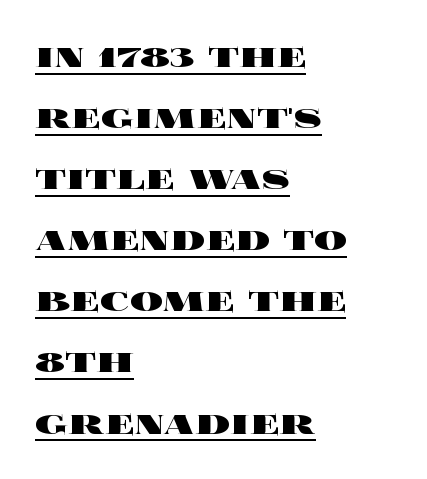
Strong, thick strokes mark this as bold type. If you drew a ruler down the left edge, every line would touch it. The space between consecutive lines is moderate. The specimen includes a rule beneath the text block's lines.
